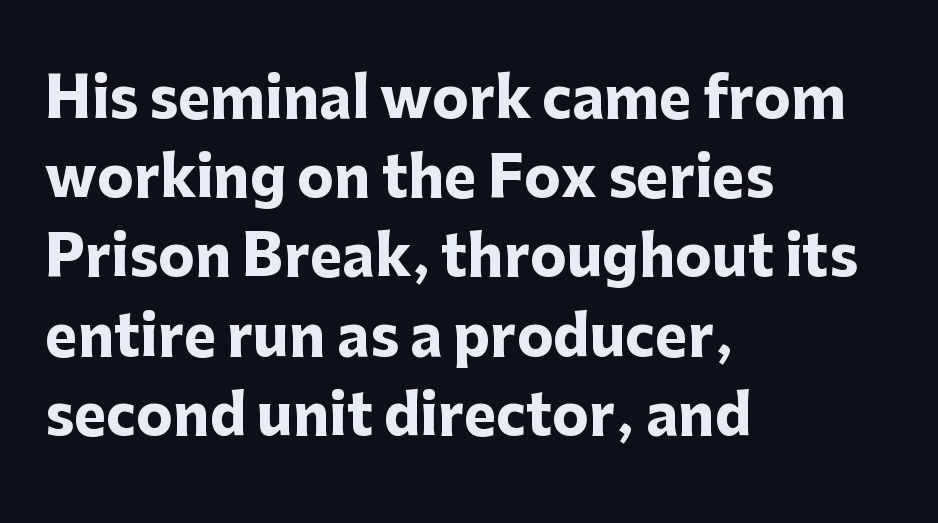
Is this a fixed-width face? No — the glyphs have proportional, varying widths. Italic: no, the glyphs are upright roman. The letterforms sit shoulder to shoulder at normal distance. If you drew a ruler down the left edge, every line would touch it. A sans-serif font was chosen for this passage.
